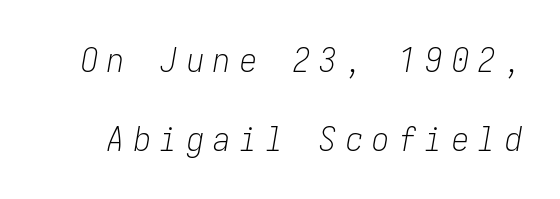
The image shows 34 px light, condensed type, italic (leaning right); set loose line spacing (2.31x), unusually wide letter spacing (+0.28 em), not underlined; low stroke contrast and a medium x-height.
